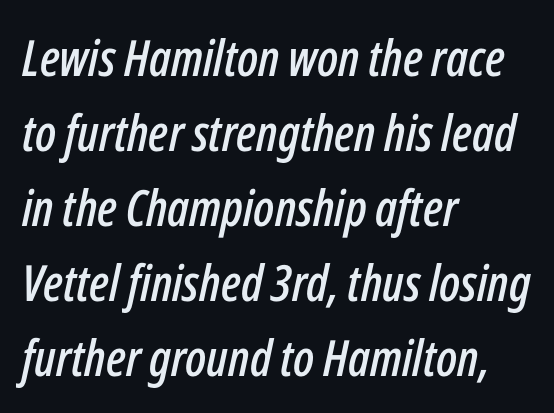
The glyphs look as if they've been sheared to an angle. The compositor pushed each line to the left boundary. Quick note: interline space is typical. Honestly, there is no underline to notice here at all.
